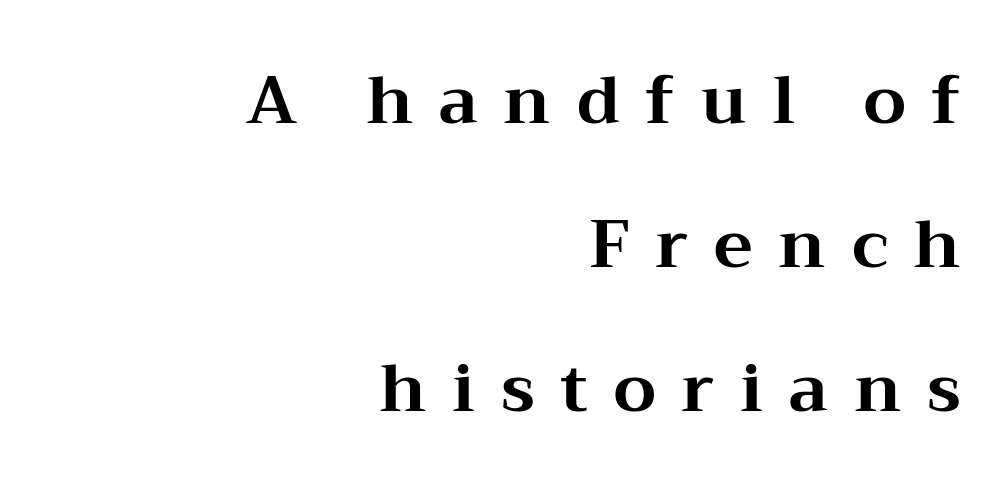
Q: Is the text bold? A: Yes.
Q: Is the text italic (slanted)? A: No, it is upright.
Q: Is the typeface a serif or a sans-serif typeface? A: Serif.
Q: Is the text underlined? A: No.
Q: How is the paragraph aligned? A: Right-aligned.
Q: Is the spacing between letters normal or unusually wide? A: Unusually wide.
Q: Is the spacing between lines tight, normal or loose? A: Loose.
Q: Width (condensed, normal, or wide)? A: Wide.
Q: Stroke contrast? A: Medium.
Q: x-height? A: Medium.
Q: Monospaced? A: No.
